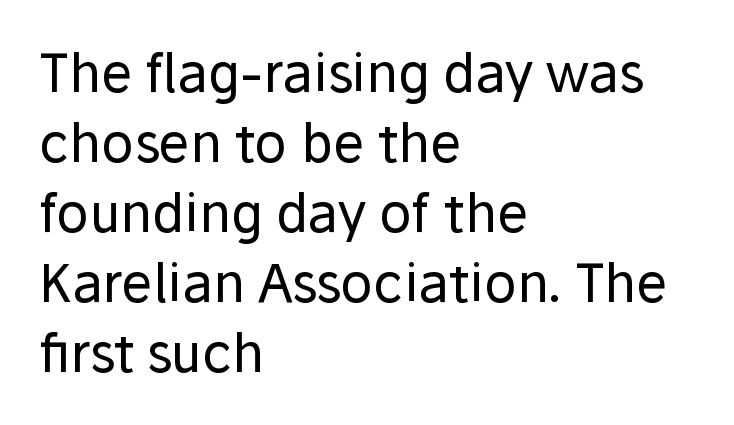
You could not count columns in this text — the font is proportionally spaced. These glyphs show unthickened strokes, regular width or finer. The lines are quadded left. A roman cut, with each character standing at attention. Unmarked baselines from the first word to the last. Caption: standard tracking, unaltered.
